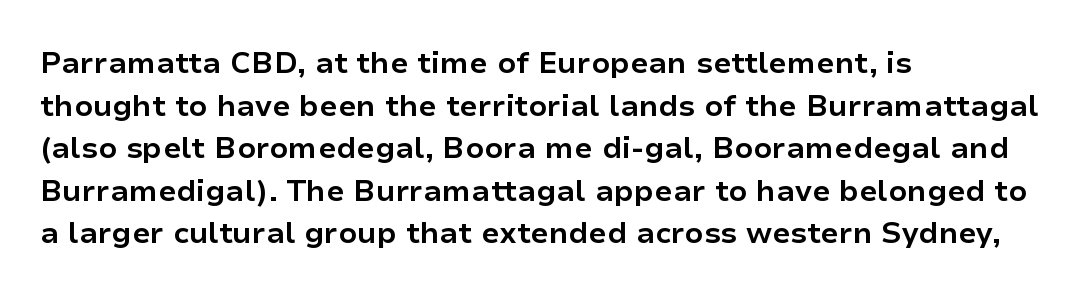
A dark, heavy texture on the line: the type is bold. Visually the block forms a straight wall on the left and a jagged coastline on the right. This rendering leaves character spacing at its baseline value. Think of a printed novel: that variable character pitch is what you see here. Rule under the text: the space is simply empty.
